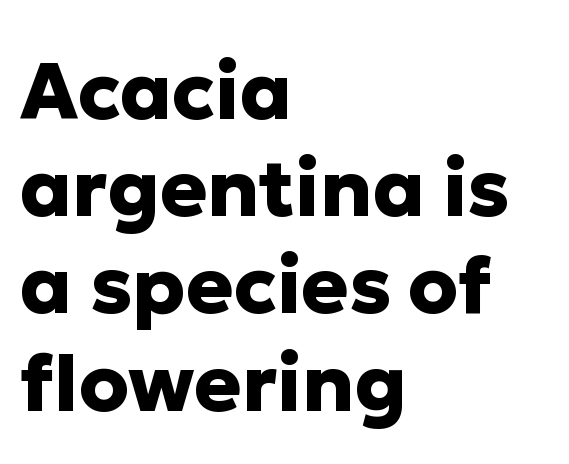
The image shows 79 px heavy sans-serif type, upright; set left-aligned, line spacing 1.23x, normal letter spacing, not underlined; low stroke contrast and a medium x-height.
